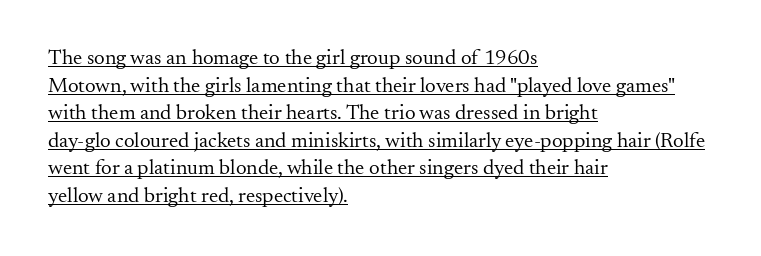
{"italic": "no", "bold": "no", "underline": "yes", "align": "left", "line_spacing": "normal", "line_spacing_ratio": 1.31, "letter_spacing": "normal", "letter_spacing_em": 0.0, "glyph_px": 21}
